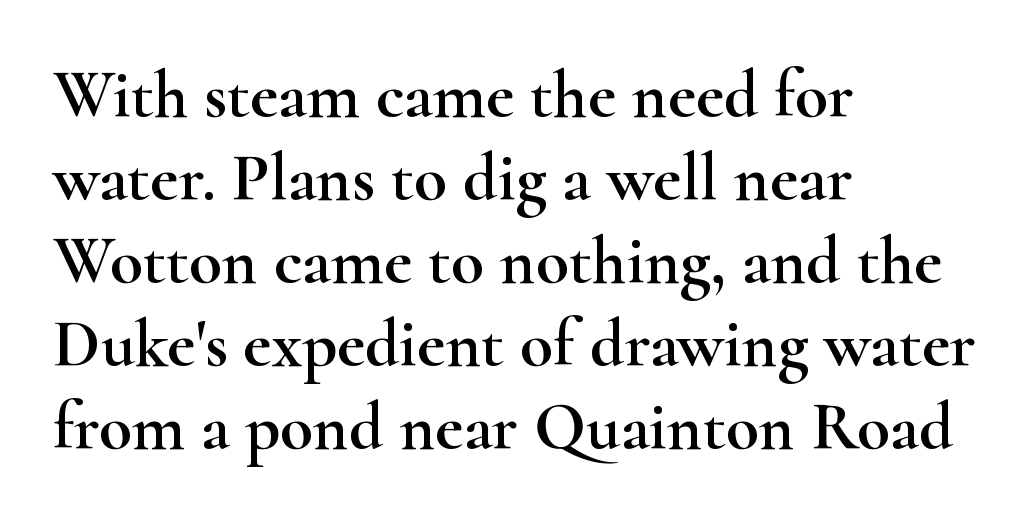
Here the designer chose a conventional face with non-uniform glyph widths. The specimen reads as upright at a glance. Honestly, there is no underline to notice here at all. Font category for this specimen: serif. Casual observation: everything's shoved over to the left.
